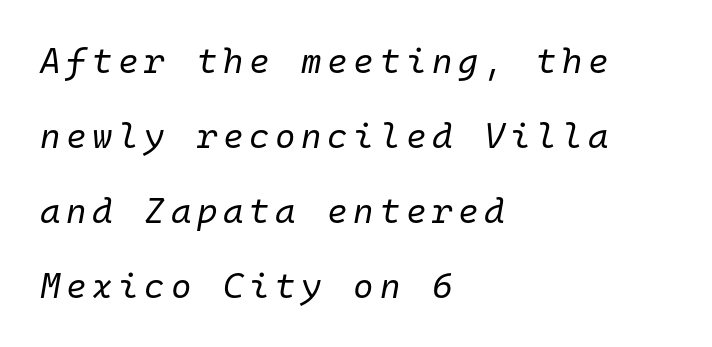
You could fit nearly another row in the gap between these rows. The passage shown leans; its letterforms are oblique. Weight: regular or lighter. Which margin do the lines hug? The left one — the right edge is uneven. Note the uniform advance width — an 'i' takes as much space as an 'm'. Unmarked baselines from the first word to the last.
